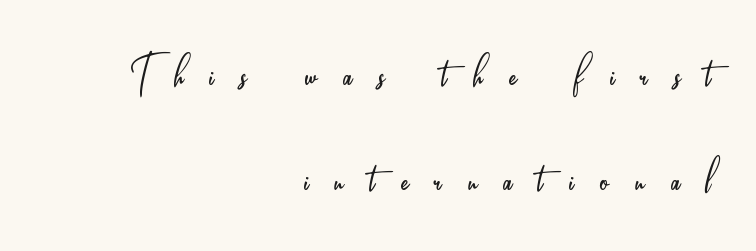
Nobody drew a line under any word here. Airy leading. Reading down the block, your eye finds every line finishing at a fixed right position. Is this a fixed-width face? No — the glyphs have proportional, varying widths. The horizontal fit of the characters is loose and conspicuously gappy.
